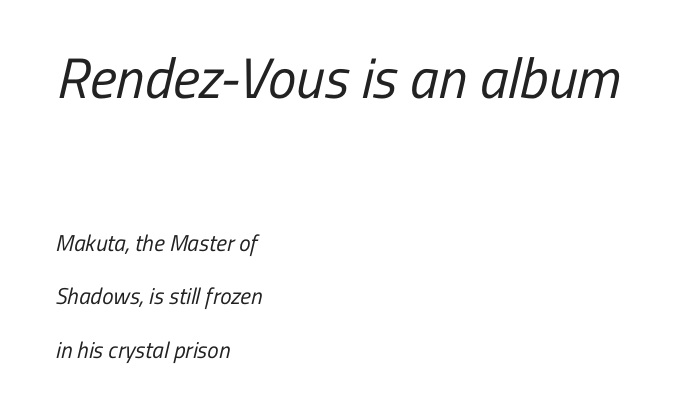
These lines are rendered in a variable-pitch font. The tracking reads as untouched default to a designer's eye. You could fit nearly another row in the gap between these rows. The typeface has the unassuming heft of standard copy or less.
